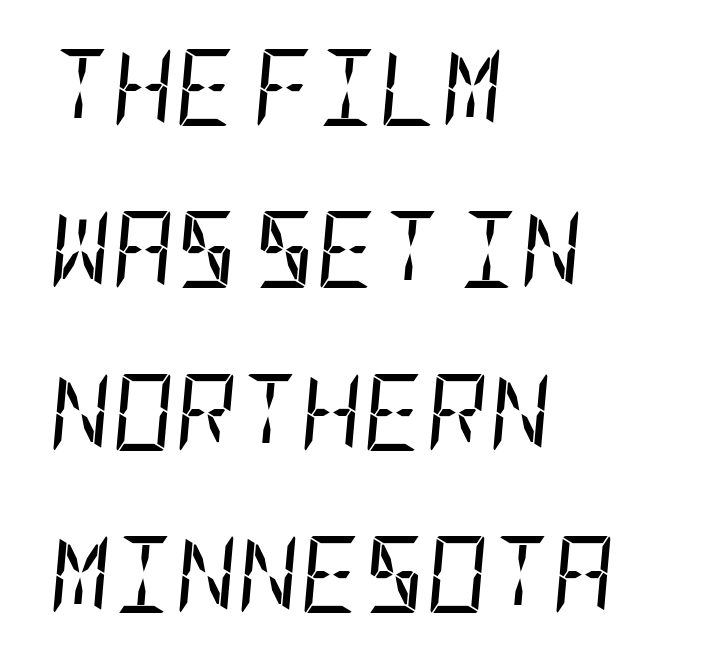
The image shows 77 px regular-weight, condensed type, italic (leaning right); set left-aligned, loose line spacing (2.11x), normal letter spacing, not underlined; low stroke contrast and a large x-height.
